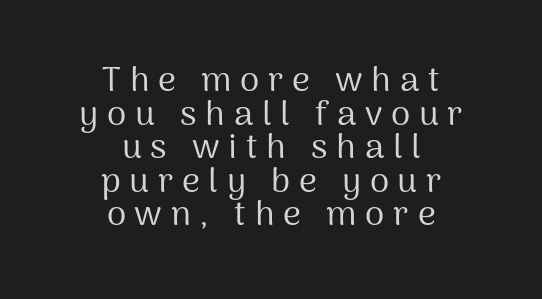
The image shows 35 px regular-weight sans-serif type, upright; set centered, tight line spacing (0.96x), unusually wide letter spacing (+0.25 em), not underlined; medium stroke contrast and a medium x-height.
